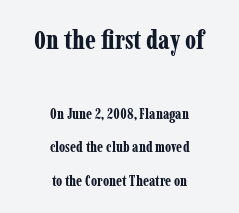
Q: Is the text bold? A: Yes.
Q: Is the text italic (slanted)? A: No, it is upright.
Q: Is the text underlined? A: No.
Q: How is the paragraph aligned? A: Centered.
Q: Is the spacing between letters normal or unusually wide? A: Normal.
Q: Is the spacing between lines tight, normal or loose? A: Loose.
Q: Which block of text is set in a larger size, the first (top) or the second (bottom)? A: The first (top) one.
